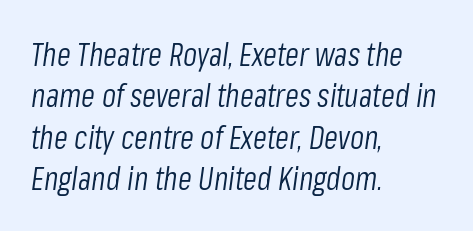
Q: Is the text bold? A: No.
Q: Is the text italic (slanted)? A: Yes, it leans right by about 8 degrees.
Q: Is the text underlined? A: No.
Q: How is the paragraph aligned? A: Left-aligned.
Q: Is the spacing between letters normal or unusually wide? A: Normal.
Q: Is the spacing between lines tight, normal or loose? A: Normal.
Q: Width (condensed, normal, or wide)? A: Condensed.
Q: Stroke contrast? A: Low.
Q: x-height? A: Medium.
Q: Monospaced? A: No.
